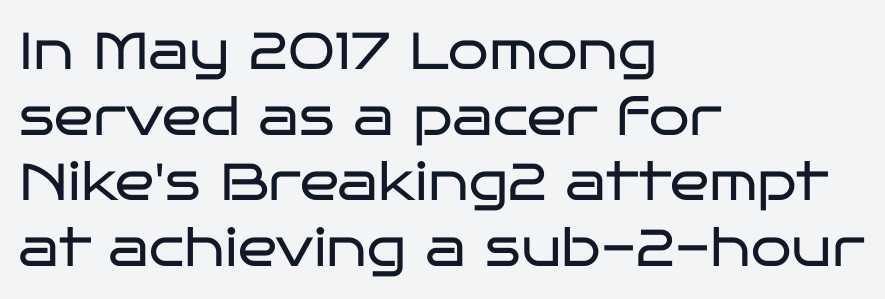
{"serif": "no", "italic": "no", "bold": "no", "weight": "regular", "width": "wide", "stroke_contrast": "low", "x_height": "large", "monospaced": "no", "underline": "no", "align": "left", "line_spacing": "normal", "line_spacing_ratio": 1.26, "letter_spacing": "normal", "letter_spacing_em": 0.0, "glyph_px": 52}
